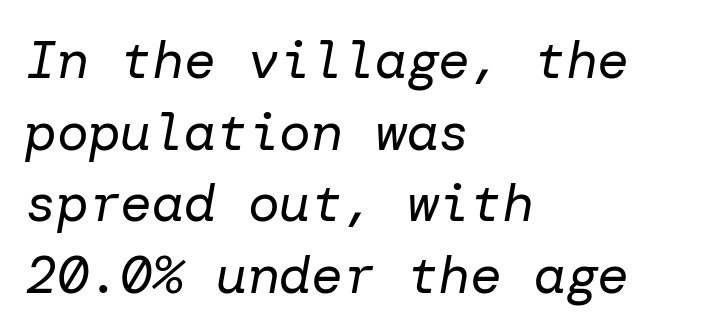
The image shows 53 px regular-weight type, italic (leaning right); set left-aligned, normal line spacing (1.35x), normal letter spacing, not underlined; low stroke contrast and a medium x-height.
